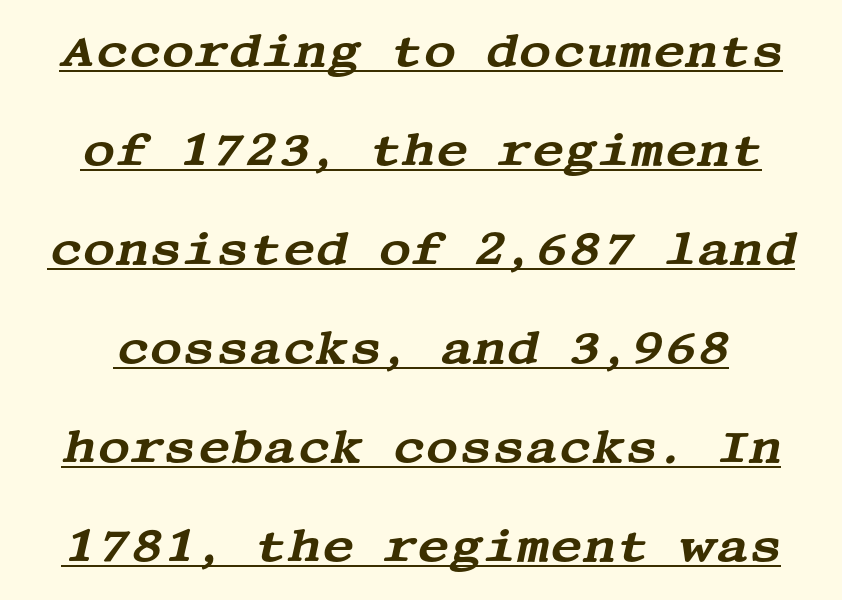
{"serif": "yes", "italic": "yes", "lean": "right", "slant_degrees": 13, "width": "wide", "stroke_contrast": "medium", "x_height": "large", "underline": "yes", "line_spacing": "loose", "line_spacing_ratio": 2.2, "letter_spacing": "normal", "letter_spacing_em": 0.0, "glyph_px": 45}
